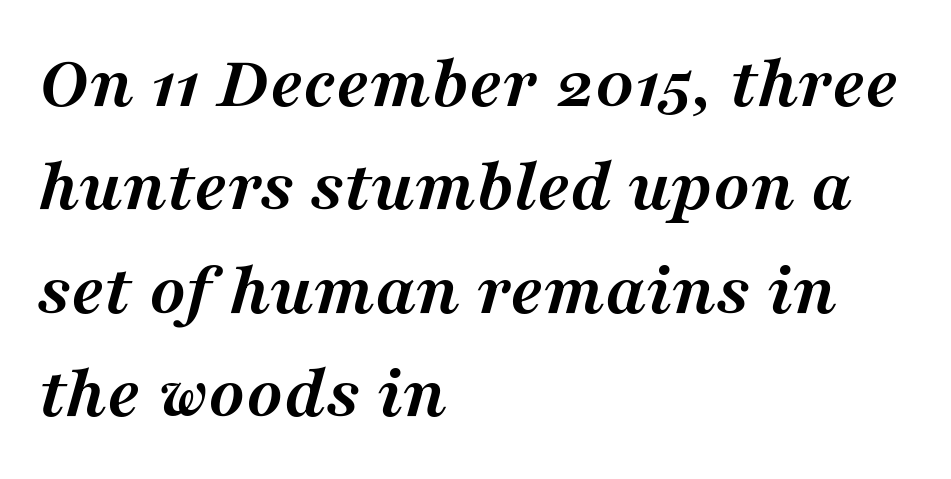
{"serif": "yes", "italic": "yes", "lean": "right", "slant_degrees": 16, "bold": "yes", "weight": "semibold", "width": "normal", "stroke_contrast": "medium", "x_height": "medium", "monospaced": "no", "underline": "no", "align": "left", "line_spacing": "normal", "line_spacing_ratio": 1.36, "letter_spacing": "normal", "letter_spacing_em": 0.0, "glyph_px": 76}
